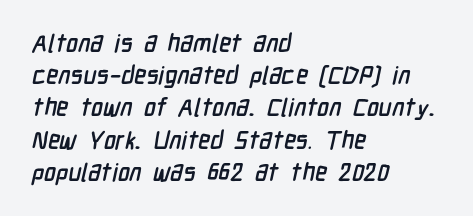
Q: Is the text underlined? A: No.
Q: How is the paragraph aligned? A: Left-aligned.
Q: Is the spacing between letters normal or unusually wide? A: Normal.
Q: Is the spacing between lines tight, normal or loose? A: Normal.
